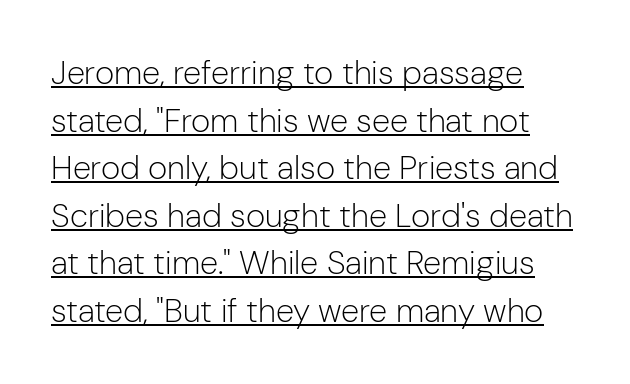
The image shows 33 px light sans-serif type, upright; set left-aligned, normal line spacing (1.44x), normal letter spacing, underlined; low stroke contrast and a medium x-height.
